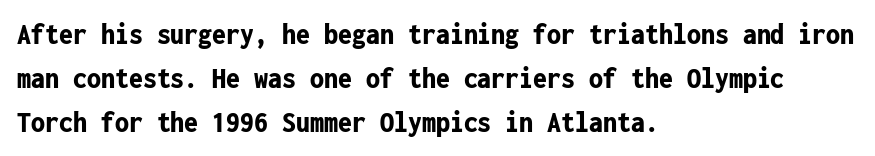
Baseline-to-baseline distance is the conventional proportion of letter height. Descender tails drop into unmarked territory. Do the letters lean? They stand straight. Casual observation: everything's shoved over to the left. The rendering uses typewriter-style spacing with identical character cells. Thick stems and heavy bowls — unmistakably bold.
